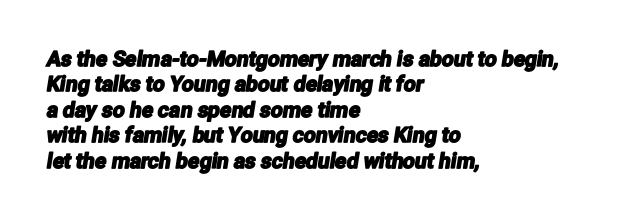
{"underline": "no", "align": "left", "line_spacing_ratio": 1.21, "letter_spacing": "normal", "letter_spacing_em": 0.0, "glyph_px": 21}
